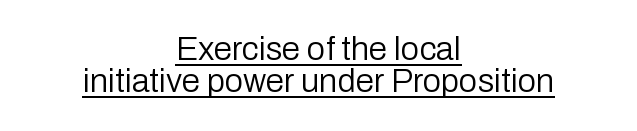
Think of a printed novel: that variable character pitch is what you see here. Glance below the letters and you will spot a drawn line. The whitespace from short lines is split evenly between both sides. Line spacing here is tight. I'd call this a sans setting — the letters go barefoot. If you drew a line through each stem, it would be perfectly vertical.
